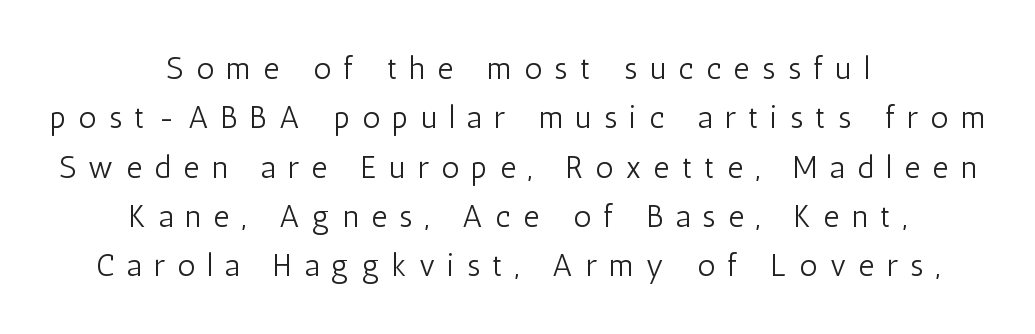
{"serif": "no", "italic": "no", "bold": "no", "weight": "light", "width": "condensed", "stroke_contrast": "low", "x_height": "medium", "monospaced": "no", "underline": "no", "align": "center", "line_spacing": "normal", "line_spacing_ratio": 1.59, "letter_spacing": "wide", "letter_spacing_em": 0.4, "glyph_px": 31}
